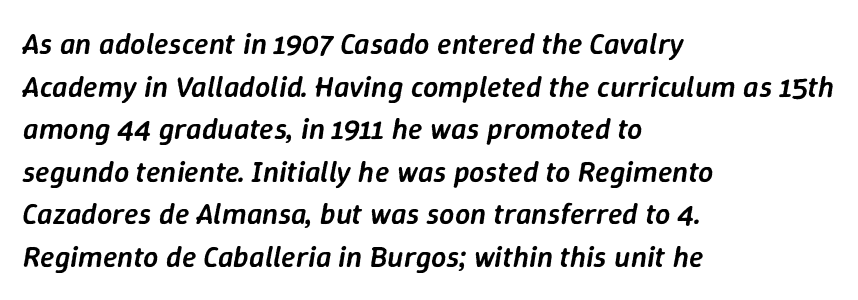
The image shows 30 px semibold type, italic (leaning right); set left-aligned, normal line spacing (1.42x), normal letter spacing, not underlined; low stroke contrast and a medium x-height.
